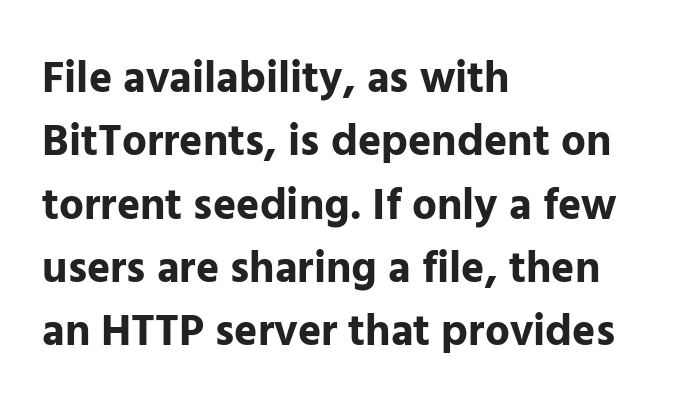
The image shows 44 px bold sans-serif type, upright; set left-aligned, normal line spacing (1.44x), normal letter spacing, not underlined; low stroke contrast and a medium x-height.
